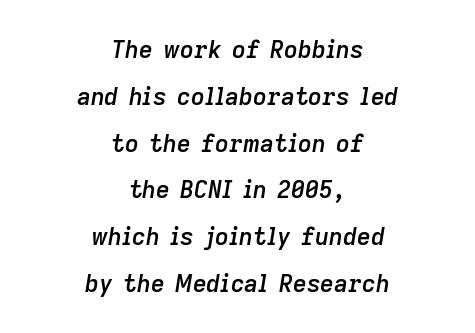
The image shows 24 px text type, italic (leaning right); set centered, loose line spacing (1.95x), normal letter spacing, not underlined.
